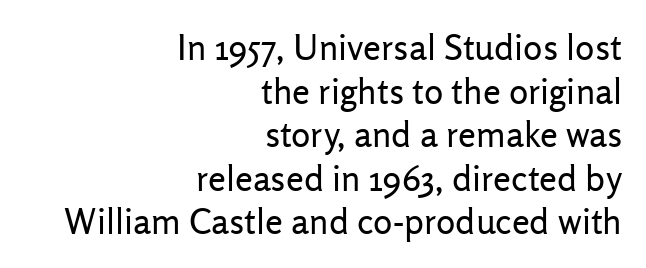
No extra tracking has been applied to these lines. You could not count columns in this text — the font is proportionally spaced. Stems and bowls with no extra thickness — not bold. Quick note: not italic, upright. The passage is arranged like a letterhead date or caption credit — flush right.
